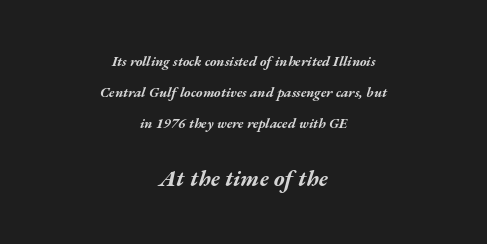
{"italic": "yes", "lean": "right", "slant_degrees": 17, "bold": "yes", "underline": "no", "align": "center", "line_spacing": "loose", "line_spacing_ratio": 2.2, "letter_spacing": "normal", "letter_spacing_em": 0.0, "larger_block": "second", "size_ratio": 1.64, "glyph_px": 23}
